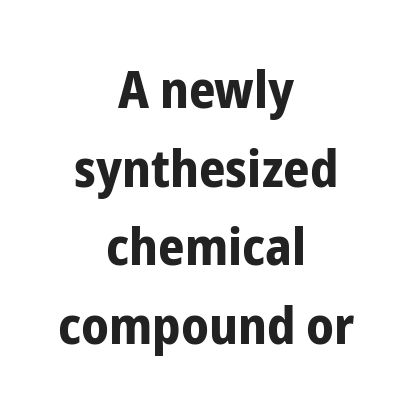
Q: Is the text bold? A: Yes.
Q: Is the text italic (slanted)? A: No, it is upright.
Q: Is the typeface a serif or a sans-serif typeface? A: Sans-serif.
Q: Is the text underlined? A: No.
Q: How is the paragraph aligned? A: Centered.
Q: Is the spacing between letters normal or unusually wide? A: Normal.
Q: Is the spacing between lines tight, normal or loose? A: Normal.
Q: Width (condensed, normal, or wide)? A: Condensed.
Q: Stroke contrast? A: Low.
Q: x-height? A: Medium.
Q: Monospaced? A: No.
